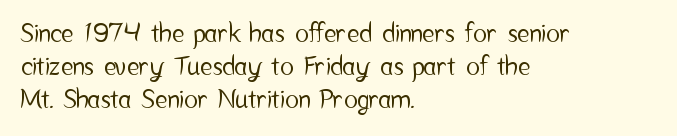
The foot of each line stays bare and open. Leading matches the norm, producing a regular column. The paragraph shown leans on its left margin. The gaps between neighbouring characters are ordinary and unremarkable. Italic? Not at all — the glyphs are vertical.
